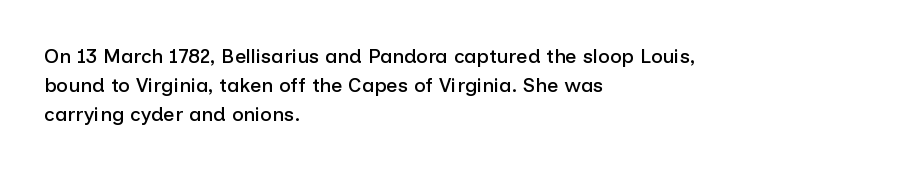
Q: Is the text italic (slanted)? A: No, it is upright.
Q: Is the text underlined? A: No.
Q: How is the paragraph aligned? A: Left-aligned.
Q: Is the spacing between letters normal or unusually wide? A: Normal.
Q: Is the spacing between lines tight, normal or loose? A: Normal.
